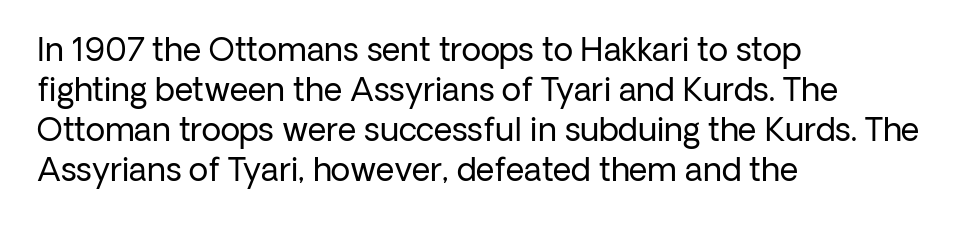
{"serif": "no", "italic": "no", "bold": "no", "weight": "regular", "width": "normal", "stroke_contrast": "low", "x_height": "medium", "monospaced": "no", "underline": "no", "align": "left", "line_spacing": "normal", "line_spacing_ratio": 1.25, "letter_spacing": "normal", "letter_spacing_em": 0.0, "glyph_px": 32}
